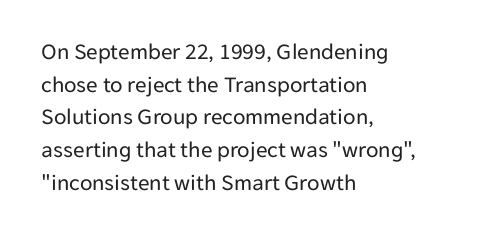
{"italic": "no", "bold": "no", "underline": "no", "align": "left", "line_spacing": "normal", "line_spacing_ratio": 1.42, "letter_spacing": "normal", "letter_spacing_em": 0.0, "glyph_px": 23}
